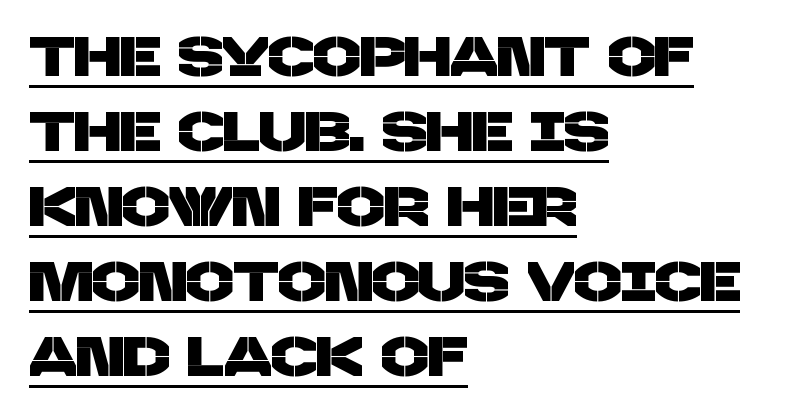
If you measured baseline to baseline, you'd find a middling distance. This sample has the flowing, uneven cadence of proportional lettering. Honestly, the letter spacing is just normal — you wouldn't notice it. Classification — sans serif. The passage is arranged the way most books set body copy — flush left. What decoration does the sample have? An underline.
